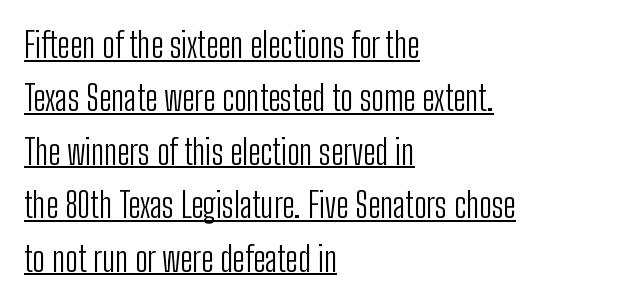
Honestly, the row spacing looks completely unremarkable. Is this a sans? Yes — the strokes have no serifs. The face used here appears with an underline applied. The text block is weighted toward the left margin, trailing off unevenly rightward.
